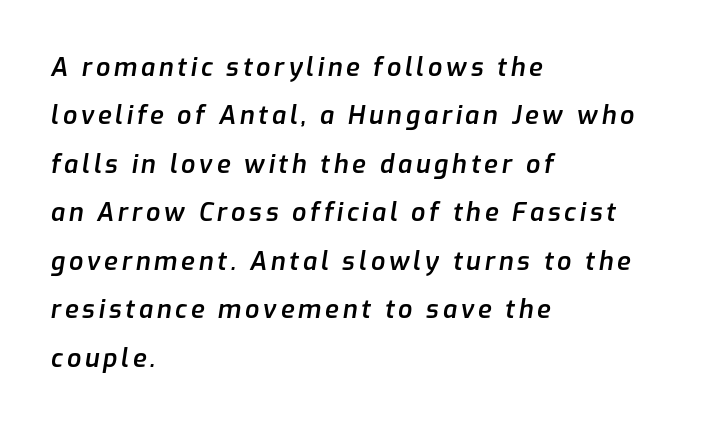
Q: Is the text bold? A: Semi-bold.
Q: Is the text italic (slanted)? A: Yes, it leans right by about 9 degrees.
Q: Is the text underlined? A: No.
Q: How is the paragraph aligned? A: Left-aligned.
Q: Is the spacing between lines tight, normal or loose? A: Loose.
